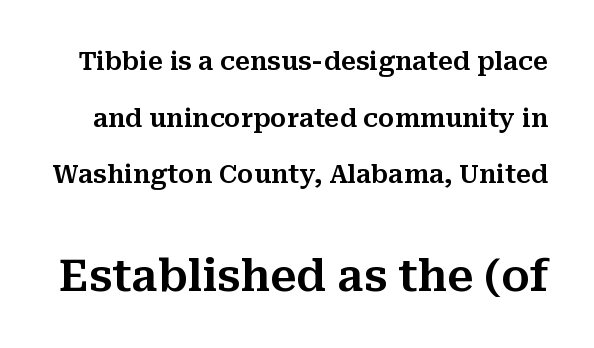
Q: Is the text italic (slanted)? A: No, it is upright.
Q: Is the typeface a serif or a sans-serif typeface? A: Serif.
Q: Is the text underlined? A: No.
Q: Is the spacing between letters normal or unusually wide? A: Normal.
Q: Is the spacing between lines tight, normal or loose? A: Loose.
Q: Which block of text is set in a larger size, the first (top) or the second (bottom)? A: The second (bottom) one.
Q: Width (condensed, normal, or wide)? A: Normal.
Q: Stroke contrast? A: Medium.
Q: x-height? A: Medium.
Q: Monospaced? A: No.
